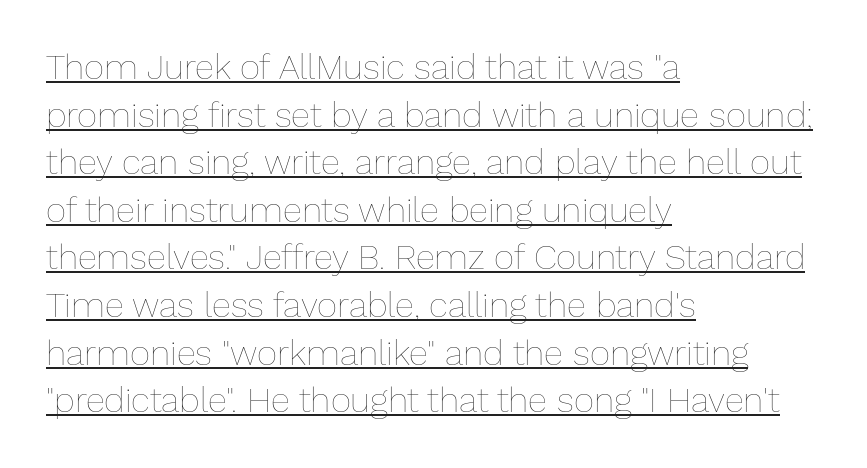
The image shows 35 px thin type, upright; set left-aligned, normal line spacing (1.36x), normal letter spacing, underlined; low stroke contrast and a medium x-height.
